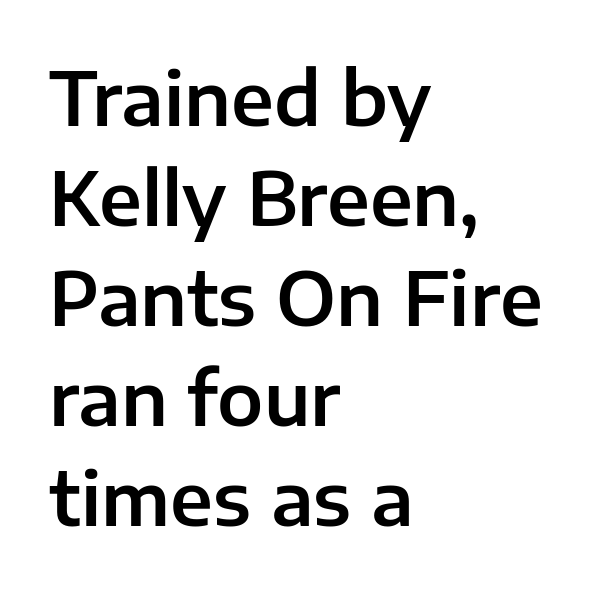
Q: Is the text italic (slanted)? A: No, it is upright.
Q: Is the typeface a serif or a sans-serif typeface? A: Sans-serif.
Q: Is the text underlined? A: No.
Q: How is the paragraph aligned? A: Left-aligned.
Q: Is the spacing between letters normal or unusually wide? A: Normal.
Q: Is the spacing between lines tight, normal or loose? A: Normal.
Q: Width (condensed, normal, or wide)? A: Normal.
Q: Stroke contrast? A: Low.
Q: x-height? A: Medium.
Q: Monospaced? A: No.
